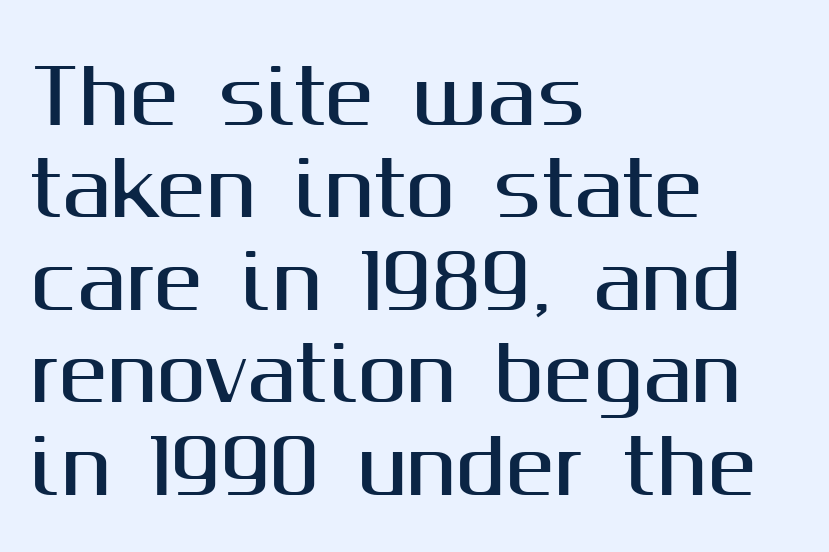
{"serif": "no", "italic": "no", "width": "normal", "stroke_contrast": "medium", "x_height": "medium", "monospaced": "no", "underline": "no", "align": "left", "line_spacing": "normal", "line_spacing_ratio": 1.25, "letter_spacing": "normal", "letter_spacing_em": 0.0, "glyph_px": 74}
